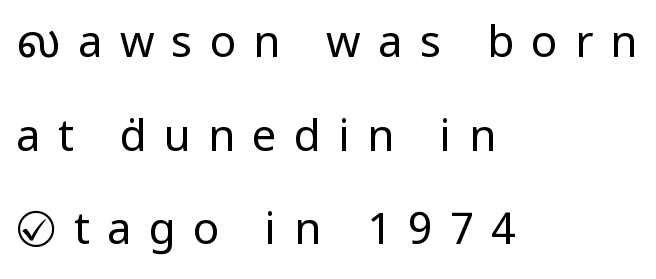
Q: Is the text bold? A: No.
Q: Is the text italic (slanted)? A: No, it is upright.
Q: Is the typeface a serif or a sans-serif typeface? A: Sans-serif.
Q: Is the text underlined? A: No.
Q: How is the paragraph aligned? A: Left-aligned.
Q: Is the spacing between letters normal or unusually wide? A: Unusually wide.
Q: Is the spacing between lines tight, normal or loose? A: Loose.
Q: Width (condensed, normal, or wide)? A: Condensed.
Q: Stroke contrast? A: Low.
